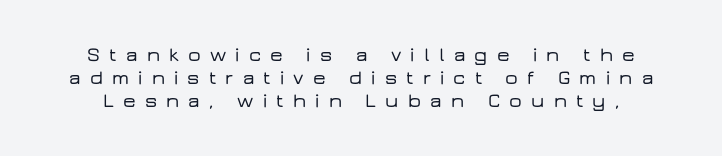
Q: Is the text italic (slanted)? A: No, it is upright.
Q: Is the text underlined? A: No.
Q: Is the spacing between letters normal or unusually wide? A: Unusually wide.
Q: Is the spacing between lines tight, normal or loose? A: Tight.
